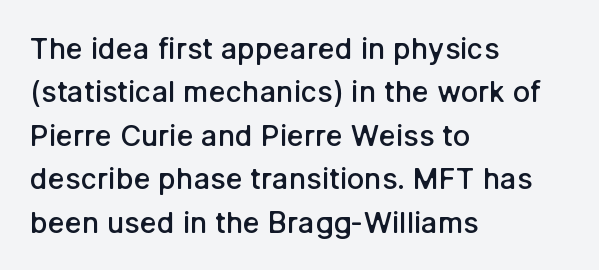
The image shows 29 px semibold sans-serif type, upright; set left-aligned, normal line spacing (1.5x), normal letter spacing, not underlined; low stroke contrast and a medium x-height.
